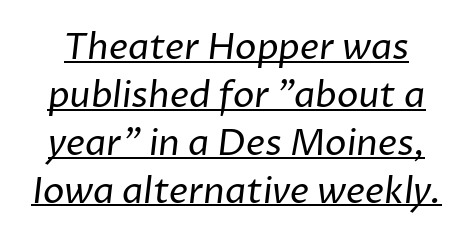
The image shows 36 px regular-weight sans-serif type; set normal line spacing (1.33x), normal letter spacing, underlined; low stroke contrast and a medium x-height.
